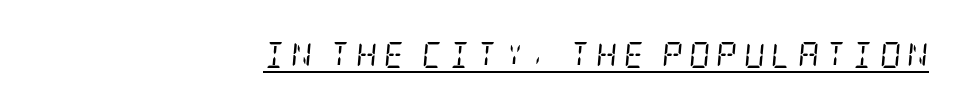
The image shows 26 px text type, italic (leaning right); set right-aligned, unusually wide letter spacing (+0.23 em), underlined.
